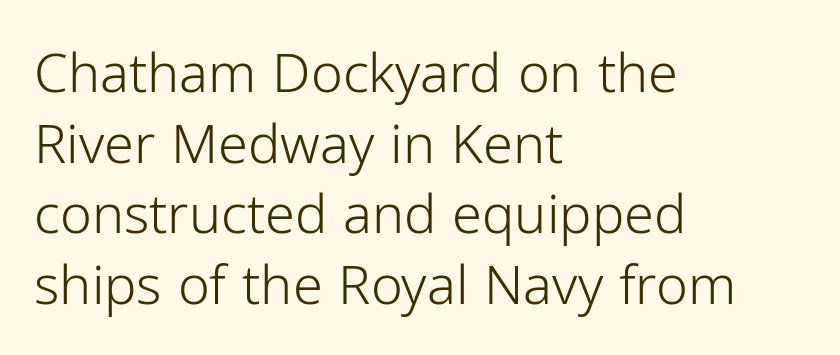
The image shows 54 px light sans-serif type, upright; set left-aligned, normal line spacing (1.31x), normal letter spacing, not underlined; low stroke contrast and a medium x-height.
